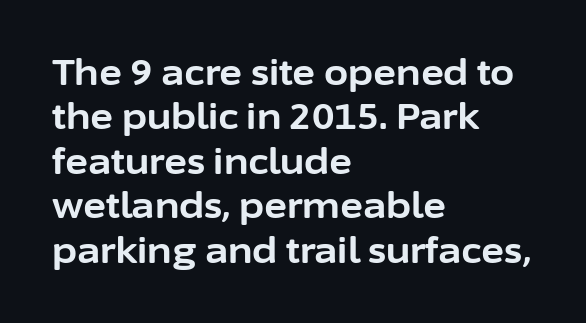
Q: Is the text bold? A: Yes.
Q: Is the text italic (slanted)? A: No, it is upright.
Q: Is the typeface a serif or a sans-serif typeface? A: Sans-serif.
Q: Is the text underlined? A: No.
Q: How is the paragraph aligned? A: Left-aligned.
Q: Is the spacing between letters normal or unusually wide? A: Normal.
Q: Is the spacing between lines tight, normal or loose? A: Normal.
Q: Width (condensed, normal, or wide)? A: Normal.
Q: Stroke contrast? A: Low.
Q: x-height? A: Medium.
Q: Monospaced? A: No.
